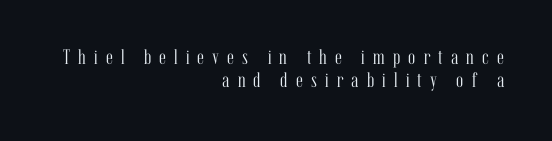
The passage is arranged like a letterhead date or caption credit — flush right. Heaviness? Minimal to ordinary, like unemphasized prose. Each new line begins almost immediately beneath the previous one. Upright lettering throughout. The line texture is sparse and dotted thanks to wide tracking.
